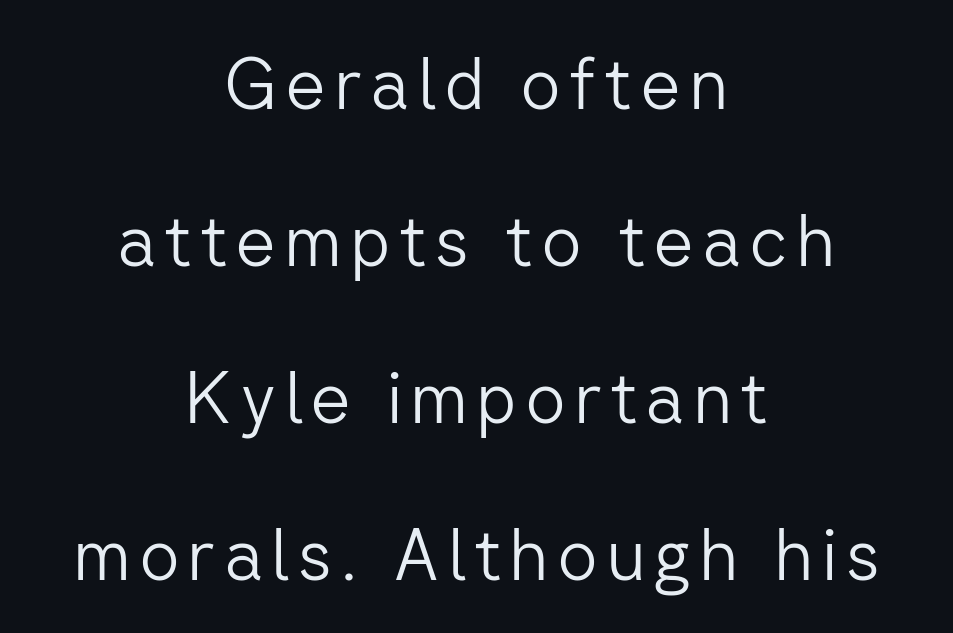
The image shows 71 px light sans-serif type, upright; set centered, loose line spacing (2.21x), not underlined; low stroke contrast and a medium x-height.
